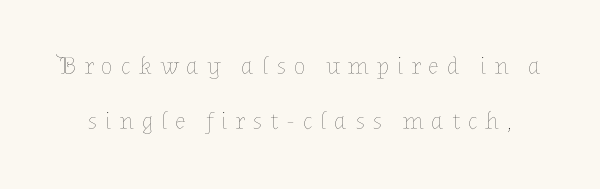
The horizontal fit of the characters is loose and conspicuously gappy. The zone under the glyphs is completely vacant. The font sits on the lighter half of the weight spectrum, regular included. These lines stand farther apart than default settings would place them. The lettering holds an erect, upright posture throughout.
